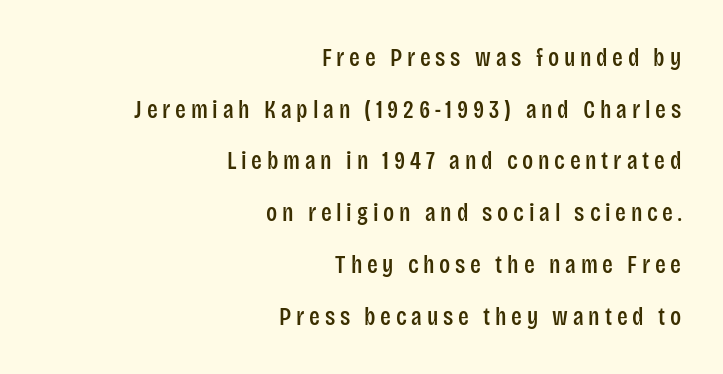
Q: Is the text italic (slanted)? A: No, it is upright.
Q: Is the text underlined? A: No.
Q: How is the paragraph aligned? A: Right-aligned.
Q: Is the spacing between lines tight, normal or loose? A: Loose.
